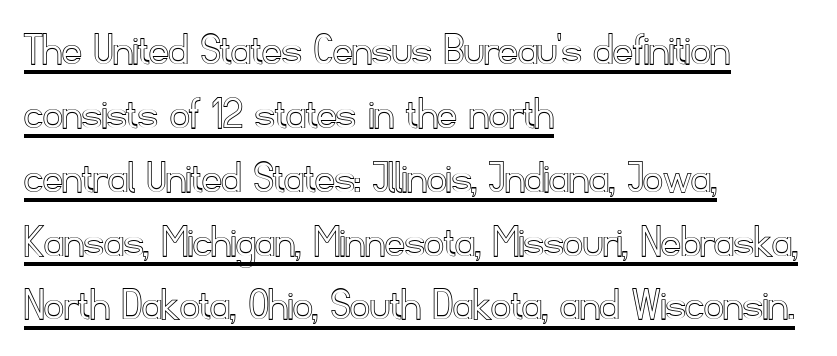
Posture: vertical. The passage shown is typed in a proportional face where columns would drift. Nobody touched the tracking dial on this one. Every row of glyphs begins at an identical x-position on the left.
